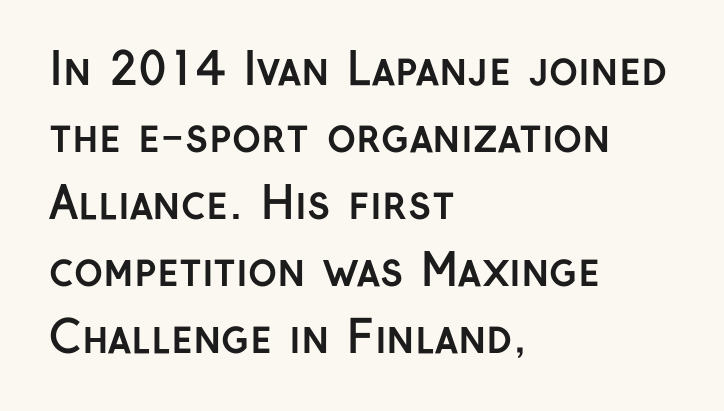
Style check: upright. Successive baselines arrive at the customary interval. Is the block centered? No — it sits flush against the left margin. Each letter keeps its own natural width here, so spacing adapts to shape. Unmarked baselines from the first word to the last. These lines are composed in type without serifs.
